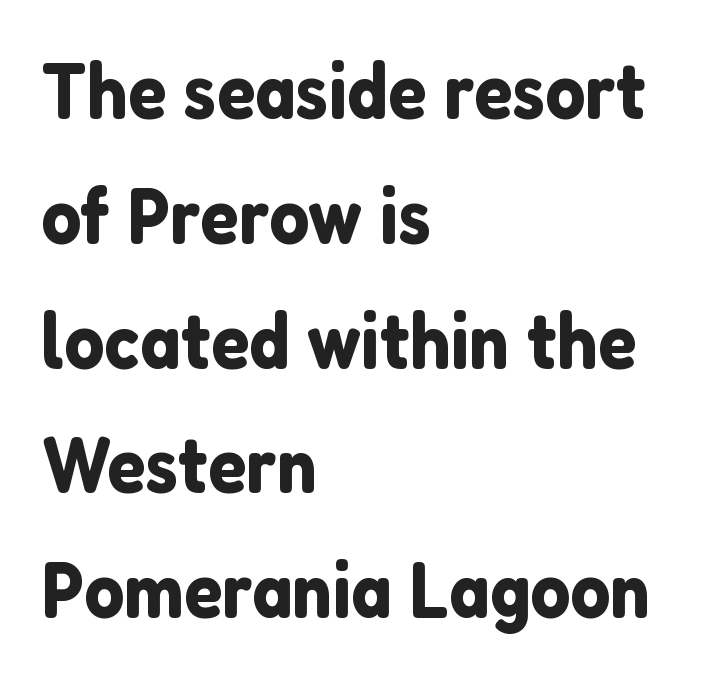
The image shows 79 px sans-serif type, upright; set left-aligned, normal line spacing (1.58x), normal letter spacing, not underlined; low stroke contrast and a medium x-height.
